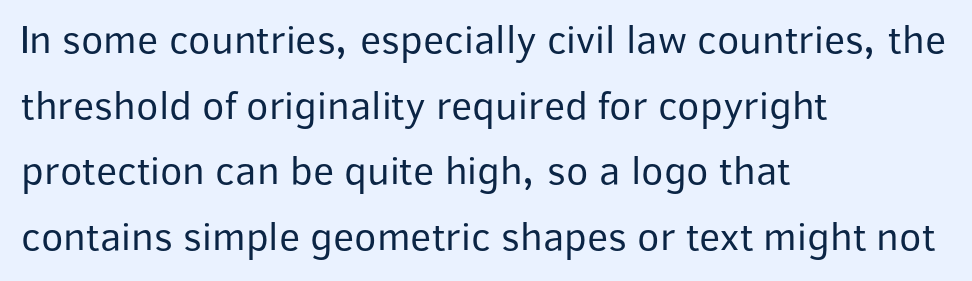
The image shows 41 px regular-weight sans-serif type, upright; set left-aligned, normal line spacing (1.6x), normal letter spacing, not underlined; low stroke contrast and a medium x-height.
